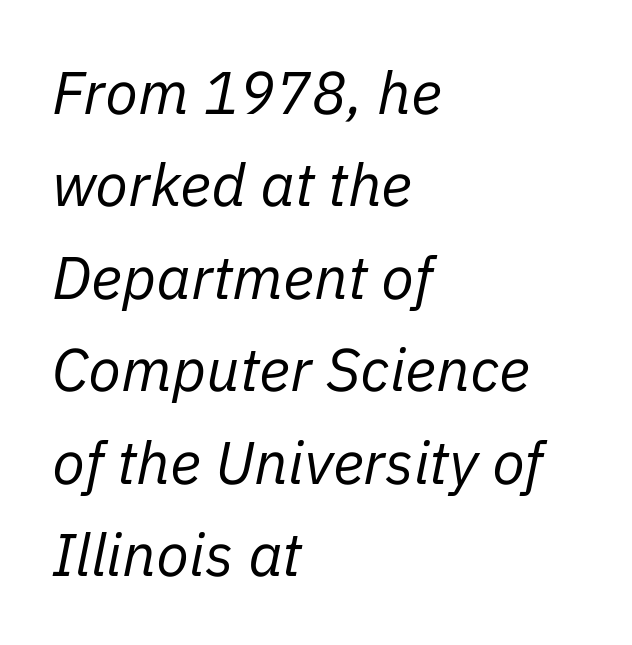
Letters have the restrained weight of plain body copy at most. Caption: standard tracking, unaltered. The axis of the letterforms is tilted away from vertical. The rendering uses natural spacing where letterforms have individual widths.
